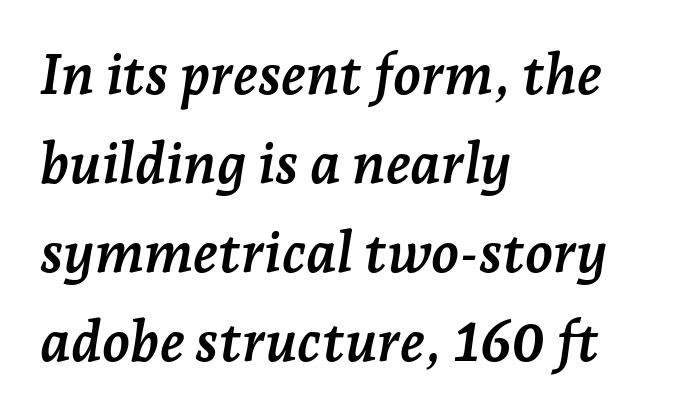
{"serif": "yes", "italic": "yes", "lean": "right", "slant_degrees": 7, "bold": "yes", "weight": "semibold", "width": "normal", "stroke_contrast": "low", "x_height": "medium", "monospaced": "no", "underline": "no", "align": "left", "line_spacing": "normal", "line_spacing_ratio": 1.56, "letter_spacing": "normal", "letter_spacing_em": 0.0, "glyph_px": 57}
